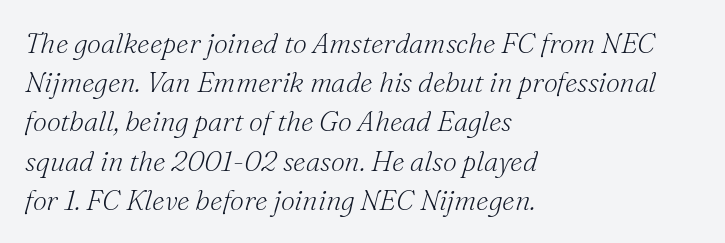
Q: Is the text bold? A: No.
Q: Is the text italic (slanted)? A: Yes, it leans right by about 16 degrees.
Q: Is the typeface a serif or a sans-serif typeface? A: Serif.
Q: Is the text underlined? A: No.
Q: How is the paragraph aligned? A: Left-aligned.
Q: Is the spacing between letters normal or unusually wide? A: Normal.
Q: Is the spacing between lines tight, normal or loose? A: Normal.
Q: Width (condensed, normal, or wide)? A: Normal.
Q: Stroke contrast? A: Medium.
Q: x-height? A: Small.
Q: Monospaced? A: No.
